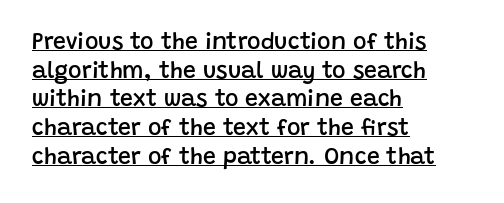
{"italic": "no", "bold": "semi", "underline": "yes", "align": "left", "line_spacing": "normal", "line_spacing_ratio": 1.25, "letter_spacing": "normal", "letter_spacing_em": 0.0, "glyph_px": 23}
